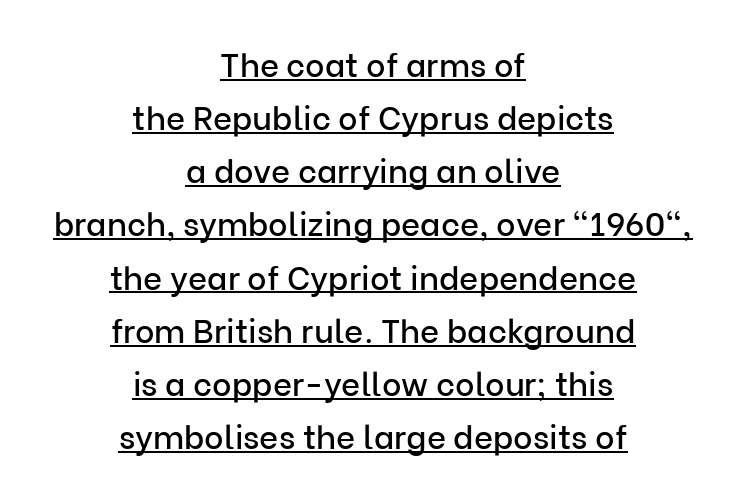
The image shows 33 px sans-serif type, upright; set centered, normal line spacing (1.61x), normal letter spacing, underlined; low stroke contrast and a medium x-height.
